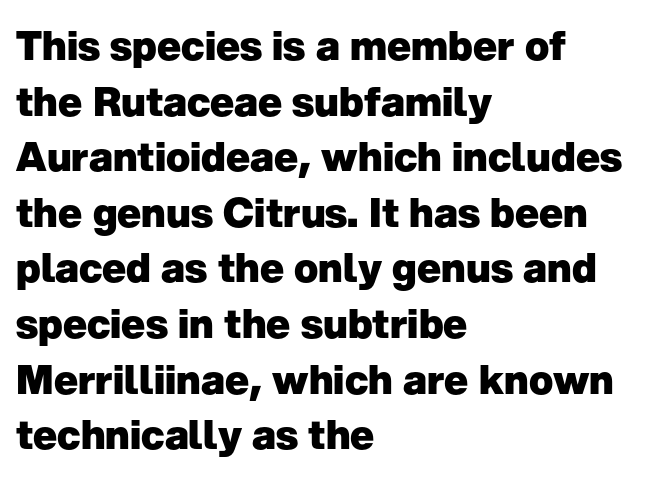
{"serif": "no", "italic": "no", "bold": "yes", "weight": "heavy", "width": "normal", "stroke_contrast": "low", "x_height": "medium", "monospaced": "no", "underline": "no", "align": "left", "line_spacing": "normal", "line_spacing_ratio": 1.39, "letter_spacing": "normal", "letter_spacing_em": 0.0, "glyph_px": 40}
